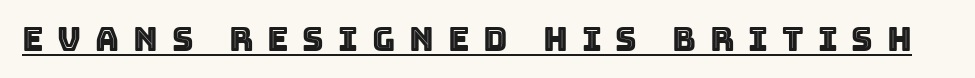
The image shows 33 px text type, upright; set unusually wide letter spacing (+0.42 em), underlined; a large x-height.
